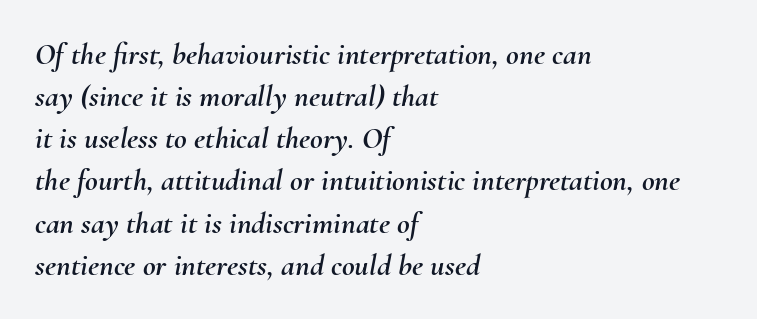
The image shows 31 px text type, italic (leaning right); set left-aligned, normal line spacing (1.36x), normal letter spacing, not underlined; medium stroke contrast and a small x-height.
